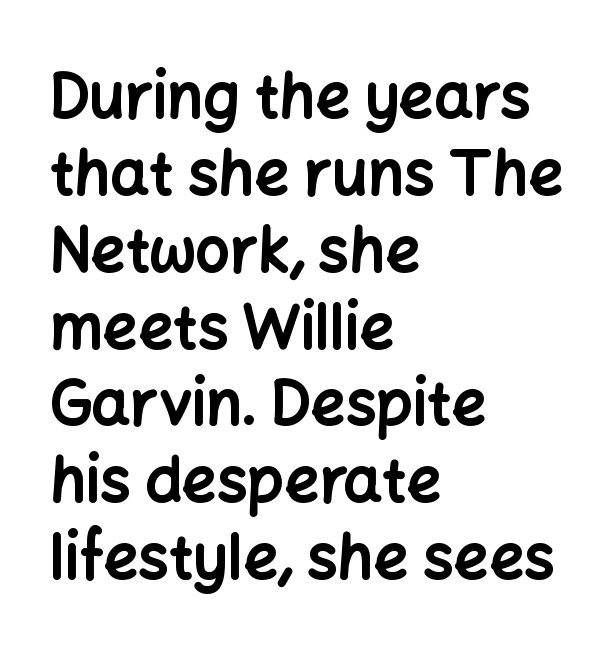
Q: Is the text bold? A: Yes.
Q: Is the text italic (slanted)? A: No, it is upright.
Q: Is the typeface a serif or a sans-serif typeface? A: Sans-serif.
Q: Is the text underlined? A: No.
Q: How is the paragraph aligned? A: Left-aligned.
Q: Is the spacing between letters normal or unusually wide? A: Normal.
Q: Is the spacing between lines tight, normal or loose? A: Normal.
Q: Width (condensed, normal, or wide)? A: Normal.
Q: Stroke contrast? A: Low.
Q: x-height? A: Medium.
Q: Monospaced? A: No.
